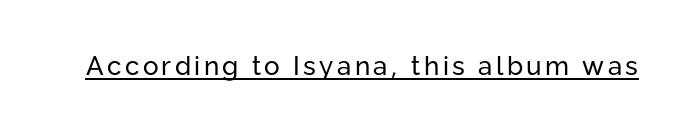
Notice how a bar underscores the lettering throughout. This is not heavy type; no bold has been used. The font's upright variant was chosen for this text.
